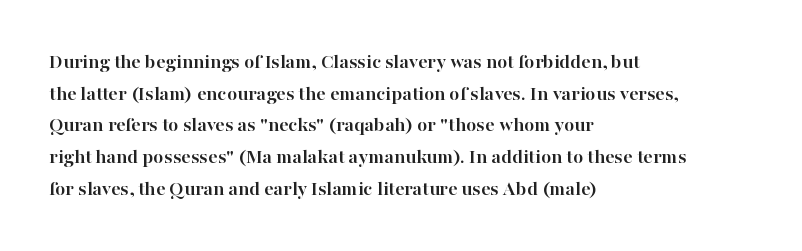
Q: Is the text bold? A: Yes.
Q: Is the text italic (slanted)? A: No, it is upright.
Q: Is the text underlined? A: No.
Q: How is the paragraph aligned? A: Left-aligned.
Q: Is the spacing between letters normal or unusually wide? A: Normal.
Q: Is the spacing between lines tight, normal or loose? A: Normal.
